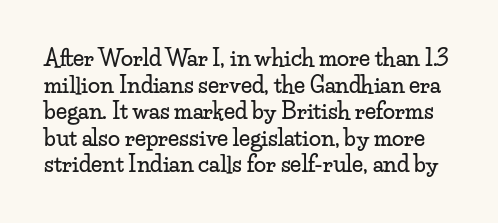
The image shows 22 px text type, upright; set line spacing 1.21x, normal letter spacing, not underlined.
